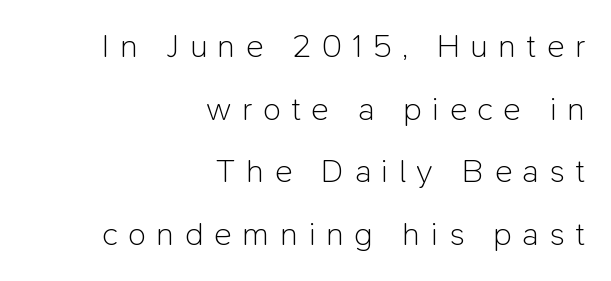
The image shows 33 px light sans-serif type, upright; set right-aligned, loose line spacing (1.9x), unusually wide letter spacing (+0.32 em), not underlined; low stroke contrast and a medium x-height.
